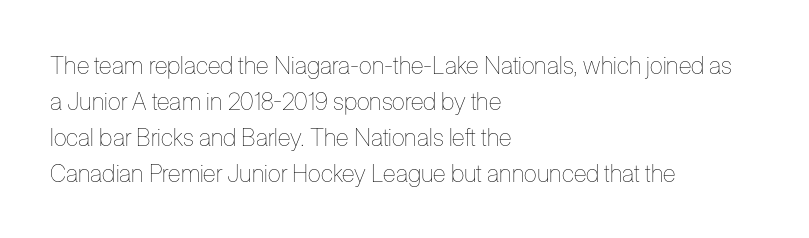
The image shows 24 px text type, upright; set left-aligned, normal line spacing (1.5x), normal letter spacing, not underlined.
